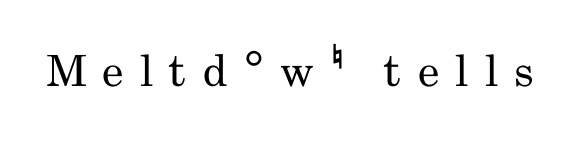
{"serif": "no", "italic": "no", "bold": "no", "weight": "regular", "width": "condensed", "stroke_contrast": "low", "x_height": "small", "monospaced": "no", "underline": "no", "letter_spacing": "wide", "letter_spacing_em": 0.37, "glyph_px": 43}
